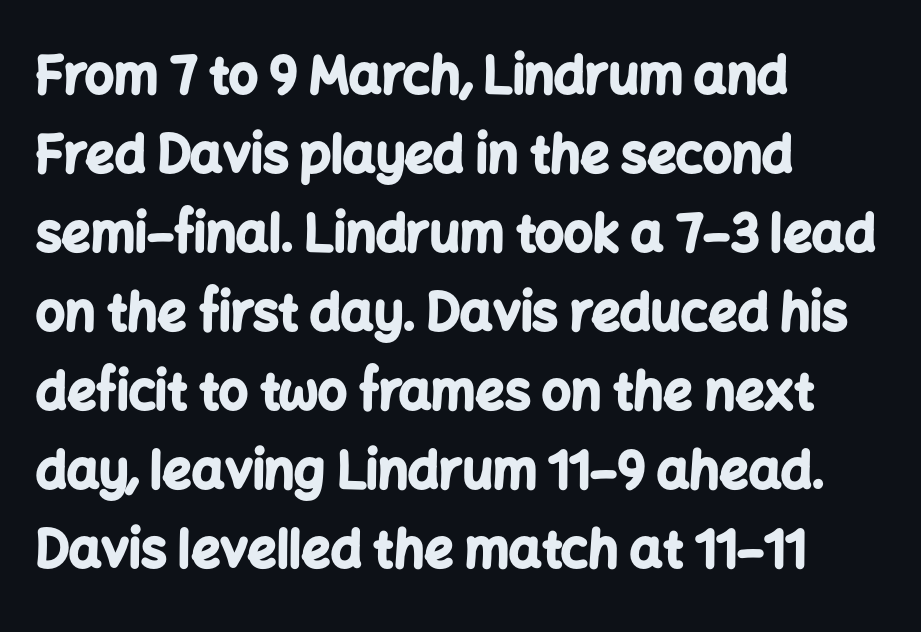
{"serif": "no", "italic": "no", "bold": "yes", "weight": "bold", "width": "normal", "stroke_contrast": "low", "x_height": "medium", "monospaced": "no", "underline": "no", "align": "left", "line_spacing": "normal", "line_spacing_ratio": 1.55, "letter_spacing": "normal", "letter_spacing_em": 0.0, "glyph_px": 51}
